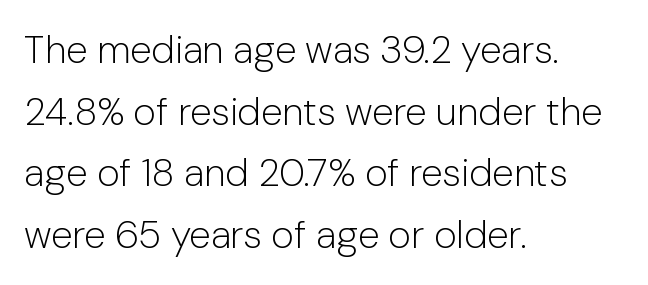
Q: Is the text bold? A: No.
Q: Is the text italic (slanted)? A: No, it is upright.
Q: Is the typeface a serif or a sans-serif typeface? A: Sans-serif.
Q: Is the text underlined? A: No.
Q: How is the paragraph aligned? A: Left-aligned.
Q: Is the spacing between letters normal or unusually wide? A: Normal.
Q: Is the spacing between lines tight, normal or loose? A: Normal.
Q: Width (condensed, normal, or wide)? A: Normal.
Q: Stroke contrast? A: Low.
Q: x-height? A: Medium.
Q: Monospaced? A: No.
